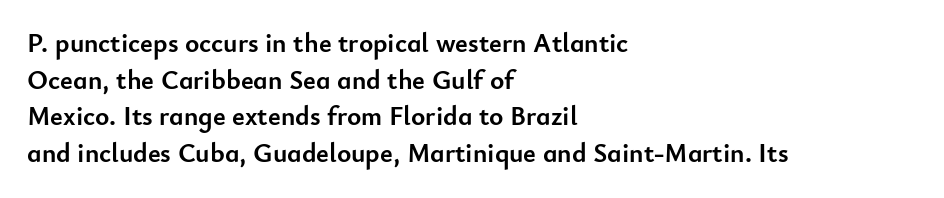
The image shows 27 px bold type, upright; set left-aligned, normal line spacing (1.36x), normal letter spacing, not underlined.
